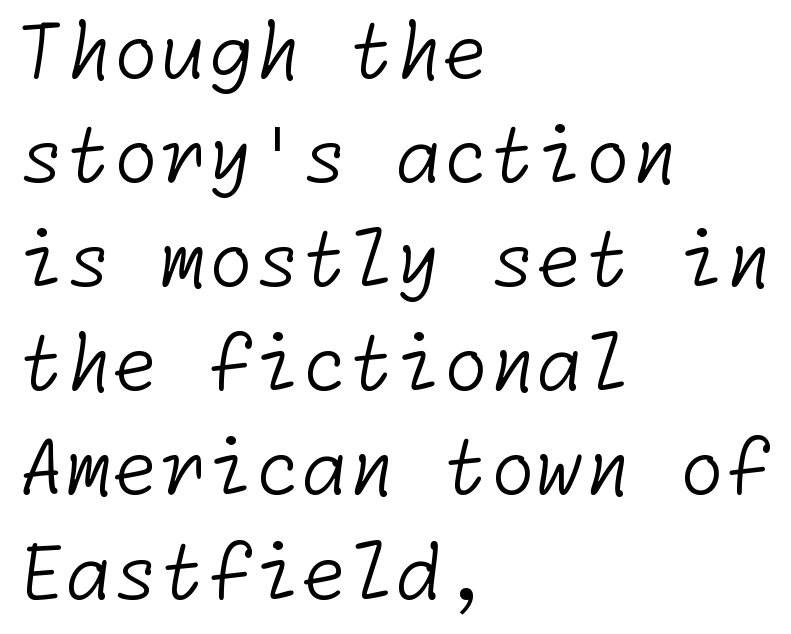
Q: Is the text bold? A: No.
Q: Is the typeface a serif or a sans-serif typeface? A: Sans-serif.
Q: Is the text underlined? A: No.
Q: How is the paragraph aligned? A: Left-aligned.
Q: Is the spacing between letters normal or unusually wide? A: Normal.
Q: Is the spacing between lines tight, normal or loose? A: Normal.
Q: Width (condensed, normal, or wide)? A: Normal.
Q: Stroke contrast? A: Low.
Q: x-height? A: Medium.
